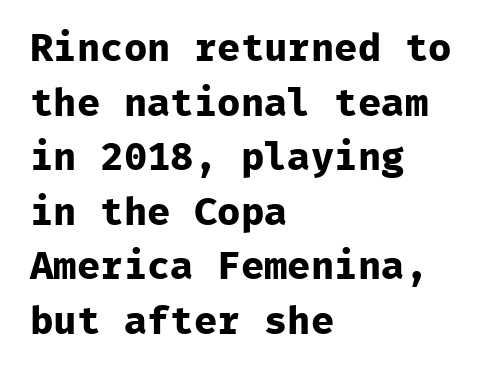
{"serif": "no", "italic": "no", "bold": "yes", "weight": "bold", "width": "normal", "stroke_contrast": "low", "x_height": "medium", "monospaced": "yes", "underline": "no", "align": "left", "line_spacing": "normal", "line_spacing_ratio": 1.4, "letter_spacing": "normal", "letter_spacing_em": 0.0, "glyph_px": 39}
